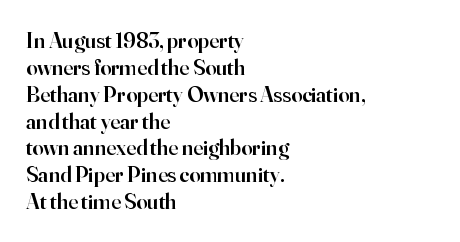
Q: Is the text bold? A: Semi-bold.
Q: Is the text italic (slanted)? A: No, it is upright.
Q: Is the text underlined? A: No.
Q: How is the paragraph aligned? A: Left-aligned.
Q: Is the spacing between letters normal or unusually wide? A: Normal.
